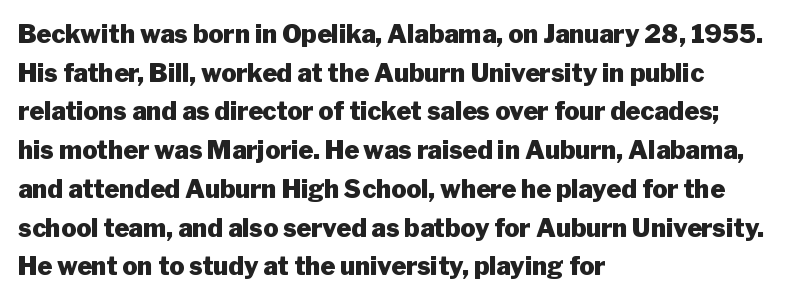
{"italic": "no", "bold": "yes", "underline": "no", "align": "left", "line_spacing": "normal", "line_spacing_ratio": 1.55, "letter_spacing": "normal", "letter_spacing_em": 0.0, "glyph_px": 25}
